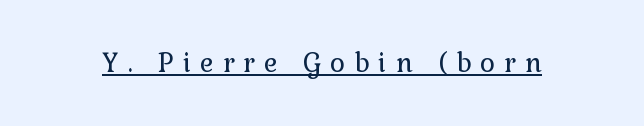
The image shows 26 px text type, upright; set unusually wide letter spacing (+0.35 em), underlined.
